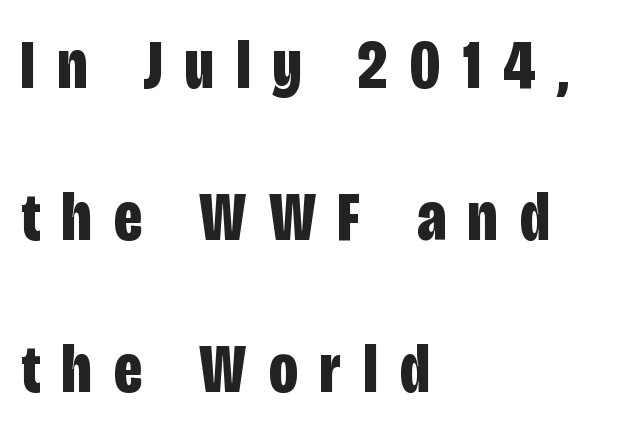
I'd describe the lettering as bold — thick and assertive. What stands out about the letter spacing? Its width — letters are far apart. Nope, no serifs anywhere on these letters. Is this a fixed-width face? No — the glyphs have proportional, varying widths. This sample is left-justified, so line endings fall wherever the words run out.
